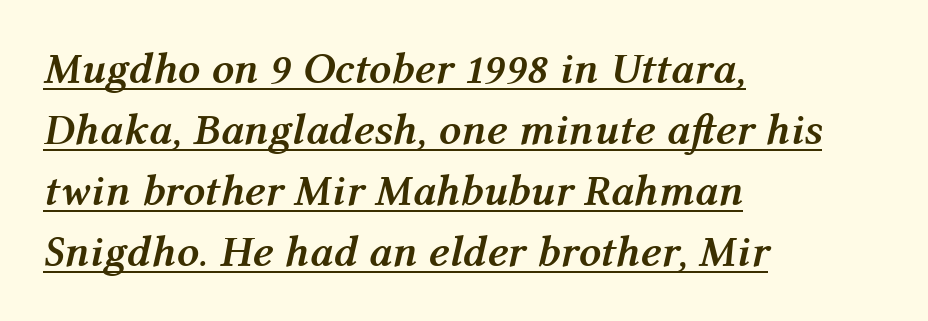
The image shows 44 px semibold type, italic (leaning right); set left-aligned, normal line spacing (1.39x), normal letter spacing, underlined; medium stroke contrast and a medium x-height.
